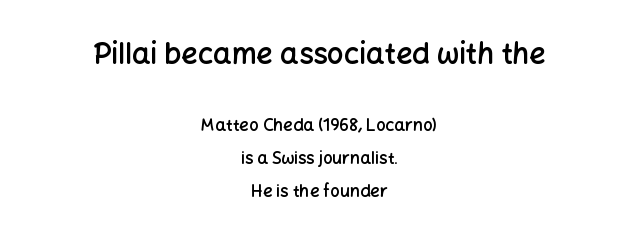
This sample trades compactness for vertical openness between lines. Posture: vertical. The face used here is proportionally spaced, like ordinary book or web type. Set as a demibold, roughly 600 on the weight scale.
